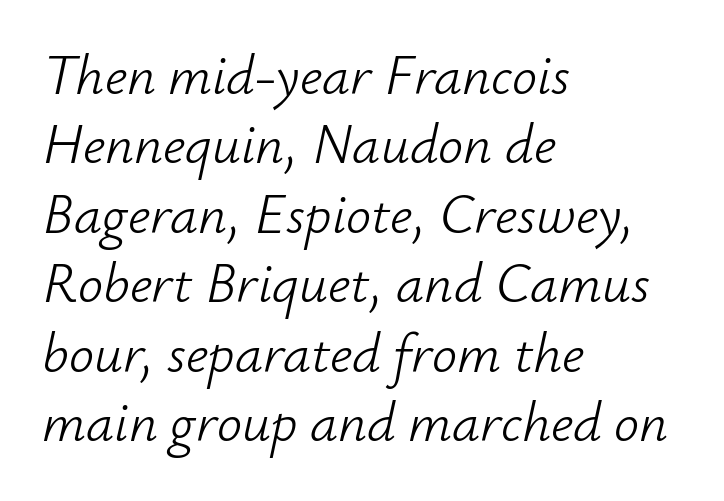
The image shows 56 px light type, italic (leaning right); set left-aligned, line spacing 1.24x, normal letter spacing, not underlined; low stroke contrast and a small x-height.
